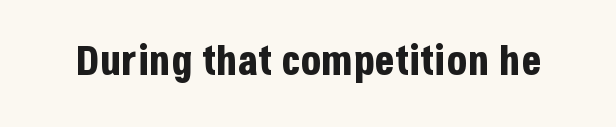
Tall strokes in this sample are plumb rather than angled. Varying glyph widths throughout — classic text-font behaviour. These lines are composed in type without serifs. The space directly below the letters is spotless. Summary of weight: heavy, a full bold. The face used here is rendered with its standard letterfit.
